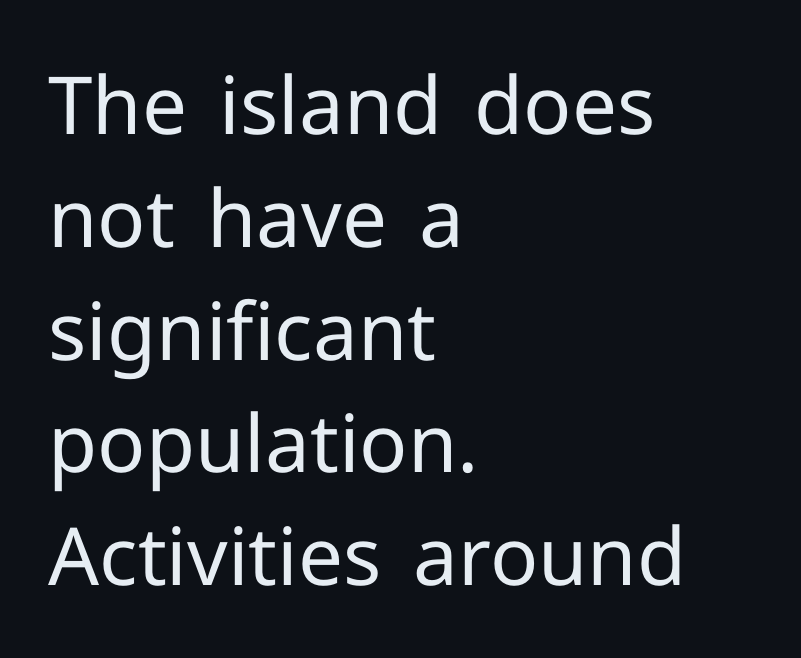
Q: Is the text bold? A: No.
Q: Is the text italic (slanted)? A: No, it is upright.
Q: Is the typeface a serif or a sans-serif typeface? A: Sans-serif.
Q: Is the text underlined? A: No.
Q: How is the paragraph aligned? A: Left-aligned.
Q: Is the spacing between letters normal or unusually wide? A: Normal.
Q: Is the spacing between lines tight, normal or loose? A: Normal.
Q: Width (condensed, normal, or wide)? A: Normal.
Q: Stroke contrast? A: Low.
Q: x-height? A: Medium.
Q: Monospaced? A: No.
